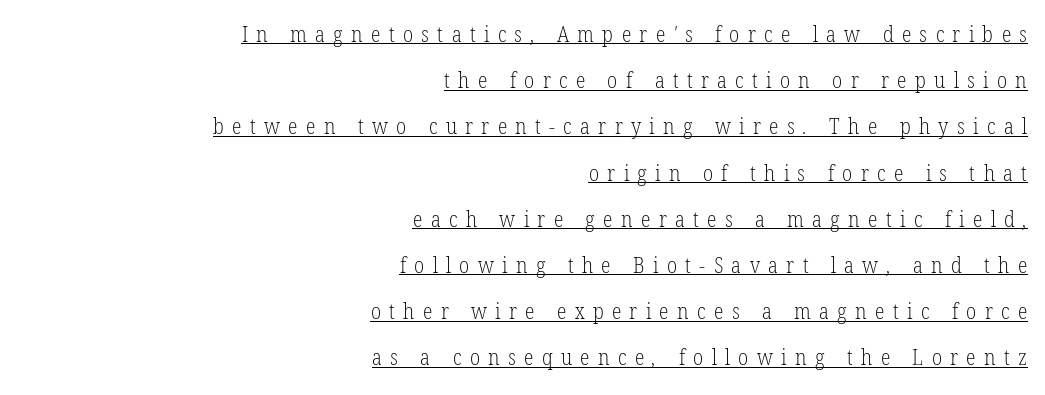
Q: Is the text bold? A: No.
Q: Is the text underlined? A: Yes.
Q: How is the paragraph aligned? A: Right-aligned.
Q: Is the spacing between letters normal or unusually wide? A: Unusually wide.
Q: Is the spacing between lines tight, normal or loose? A: Loose.
